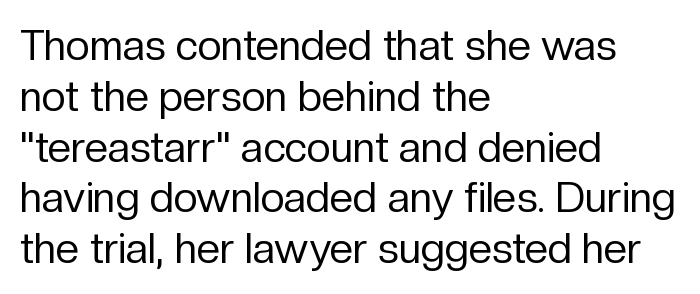
Q: Is the text bold? A: No.
Q: Is the text italic (slanted)? A: No, it is upright.
Q: Is the typeface a serif or a sans-serif typeface? A: Sans-serif.
Q: Is the text underlined? A: No.
Q: How is the paragraph aligned? A: Left-aligned.
Q: Is the spacing between letters normal or unusually wide? A: Normal.
Q: Width (condensed, normal, or wide)? A: Normal.
Q: Stroke contrast? A: Low.
Q: x-height? A: Medium.
Q: Monospaced? A: No.
